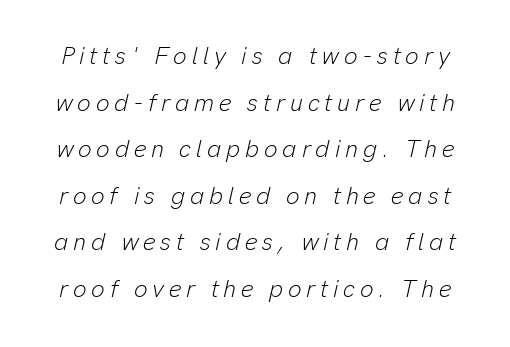
The strokes carry an ordinary text weight at most. Just letters on the line, the space beneath them empty. This is oblique type, the kind used for emphasis or titles. Inter-character spacing is expanded well beyond the font's built-in metrics.
